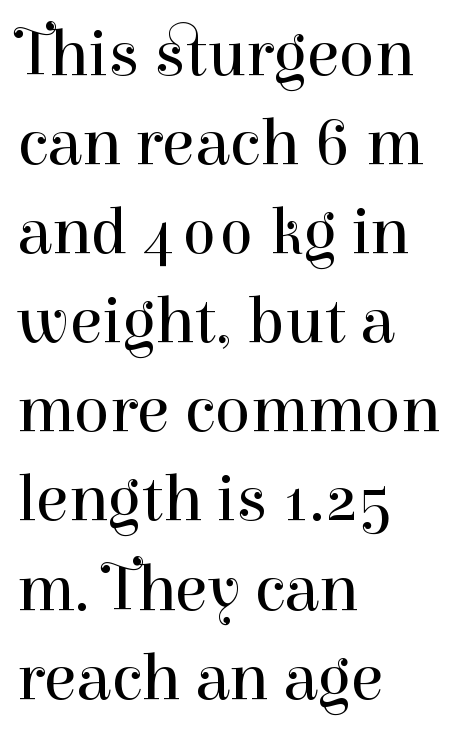
{"serif": "yes", "italic": "no", "bold": "no", "weight": "regular", "width": "normal", "stroke_contrast": "high", "x_height": "medium", "monospaced": "no", "underline": "no", "align": "left", "line_spacing": "normal", "line_spacing_ratio": 1.35, "letter_spacing": "normal", "letter_spacing_em": 0.0, "glyph_px": 66}
